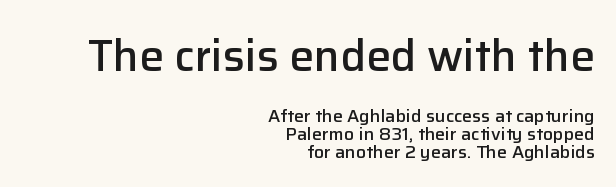
{"serif": "no", "italic": "no", "bold": "semi", "weight": "semibold", "width": "normal", "stroke_contrast": "low", "x_height": "medium", "monospaced": "no", "underline": "no", "align": "right", "line_spacing": "tight", "line_spacing_ratio": 1.01, "letter_spacing": "normal", "letter_spacing_em": 0.0, "larger_block": "first", "size_ratio": 2.44, "glyph_px": 44}
